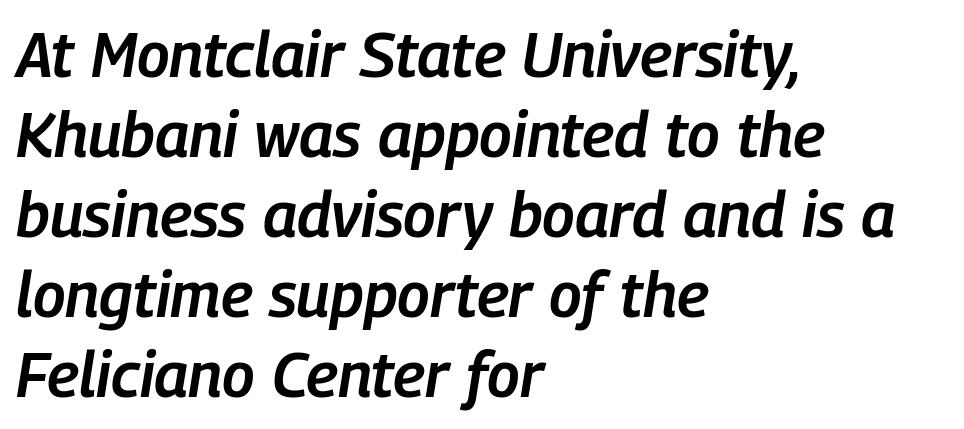
This sample uses an oblique cut, with every glyph tilted off the vertical. Summary of weight: moderately heavy, a semibold. Anything drawn beneath the words? Only blank space. Note the varied advance widths — an 'i' is clearly narrower than an 'm'. The line-height multiplier appears to be the usual default. Words appear dense and cohesive because spacing is normal.
